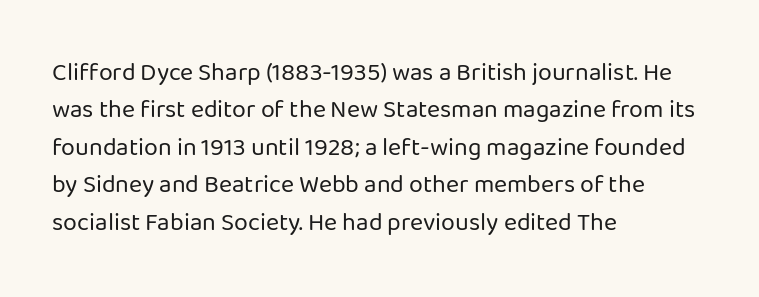
The image shows 25 px text type, upright; set left-aligned, normal line spacing (1.5x), normal letter spacing, not underlined.
